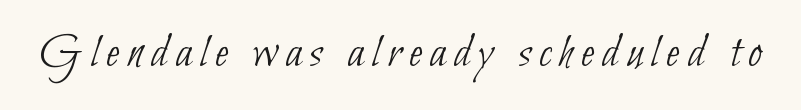
Q: Is the text bold? A: No.
Q: Is the typeface a serif or a sans-serif typeface? A: Sans-serif.
Q: Is the text underlined? A: No.
Q: Width (condensed, normal, or wide)? A: Condensed.
Q: Stroke contrast? A: Low.
Q: x-height? A: Small.
Q: Monospaced? A: No.
